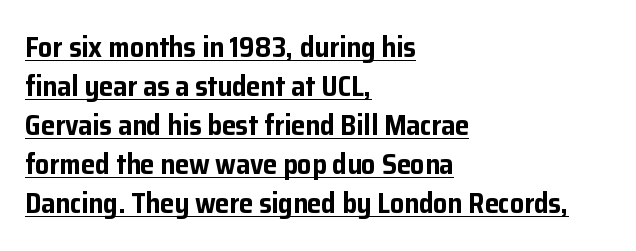
Alignment: flush left. Honestly, the row spacing looks completely unremarkable. The tracking reads as untouched default to a designer's eye. In terms of letterform style, serifs are entirely absent. Style check: upright.
